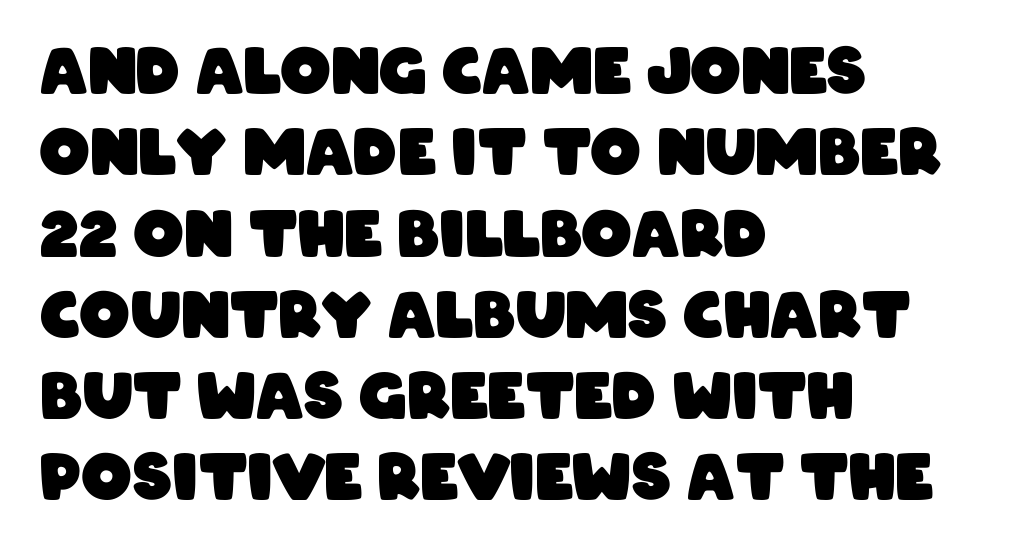
The image shows 63 px heavy, condensed sans-serif type; set left-aligned, normal line spacing (1.29x), normal letter spacing, not underlined; low stroke contrast and a large x-height.
